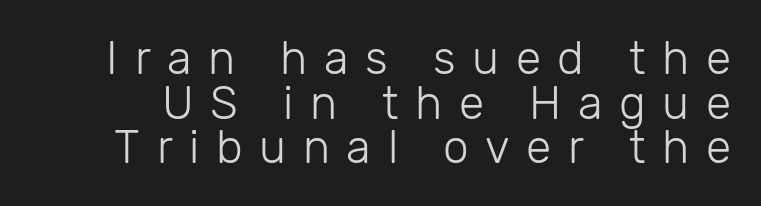
Tracking value appears strongly positive — letters spread wide. A typesetter would call this proportional, since set widths differ per character. Is there much room between lines? No — they nearly touch. Note: no serifs on the glyphs.
